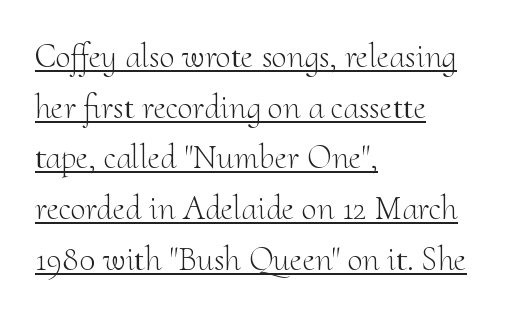
Q: Is the text bold? A: No.
Q: Is the text italic (slanted)? A: No, it is upright.
Q: Is the typeface a serif or a sans-serif typeface? A: Serif.
Q: Is the text underlined? A: Yes.
Q: How is the paragraph aligned? A: Left-aligned.
Q: Is the spacing between letters normal or unusually wide? A: Normal.
Q: Is the spacing between lines tight, normal or loose? A: Normal.
Q: Width (condensed, normal, or wide)? A: Normal.
Q: Stroke contrast? A: Medium.
Q: x-height? A: Small.
Q: Monospaced? A: No.
